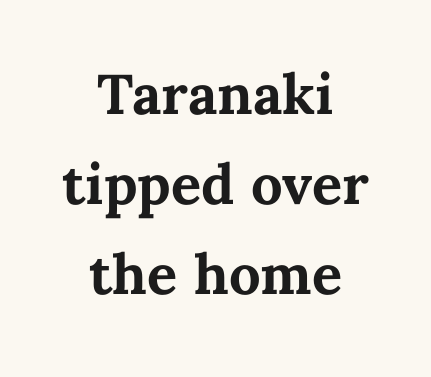
{"italic": "no", "bold": "yes", "weight": "bold", "width": "normal", "stroke_contrast": "medium", "x_height": "medium", "monospaced": "no", "underline": "no", "align": "center", "line_spacing": "normal", "line_spacing_ratio": 1.61, "letter_spacing": "normal", "letter_spacing_em": 0.0, "glyph_px": 56}
